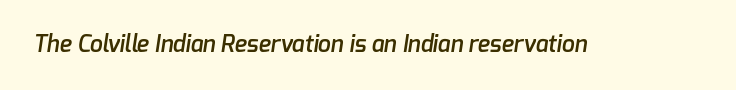
The image shows 23 px text type; set normal letter spacing, not underlined.
